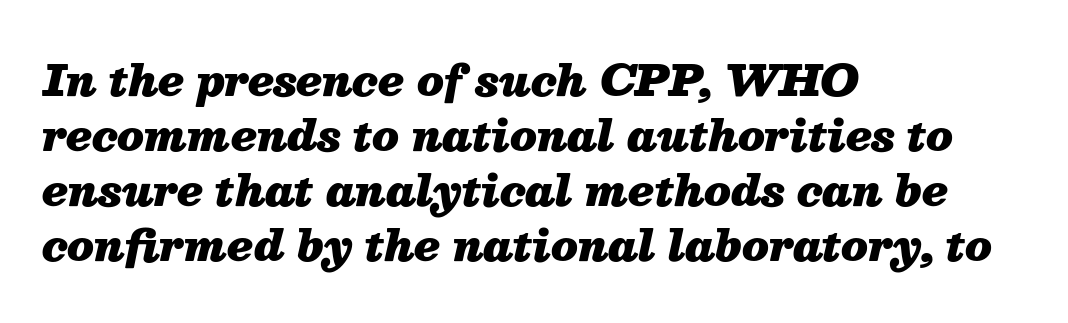
{"italic": "yes", "lean": "right", "slant_degrees": 13, "bold": "yes", "weight": "heavy", "width": "normal", "stroke_contrast": "medium", "x_height": "medium", "monospaced": "no", "underline": "no", "align": "left", "line_spacing": "normal", "line_spacing_ratio": 1.31, "letter_spacing": "normal", "letter_spacing_em": 0.0, "glyph_px": 42}
